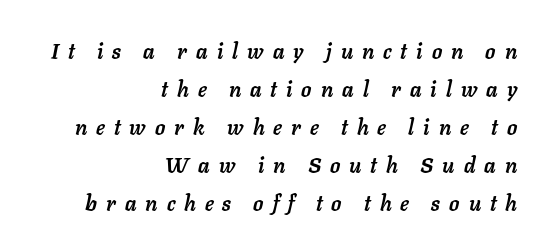
The image shows 21 px bold type, italic (leaning right); set right-aligned, line spacing 1.81x, unusually wide letter spacing (+0.43 em), not underlined.
